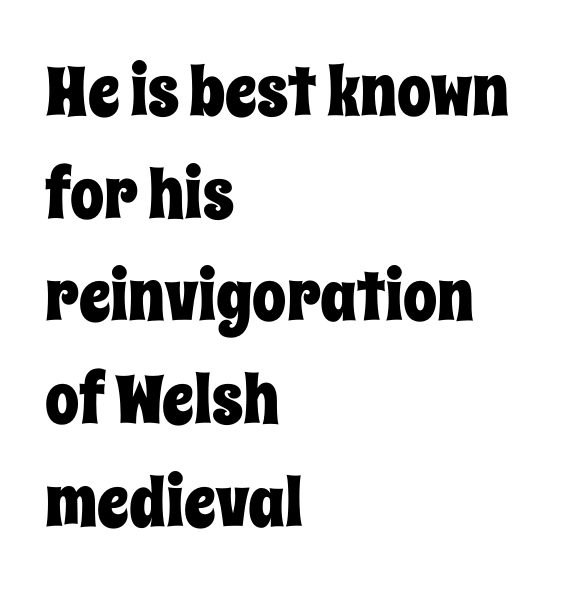
Q: Is the text italic (slanted)? A: No, it is upright.
Q: Is the text underlined? A: No.
Q: How is the paragraph aligned? A: Left-aligned.
Q: Is the spacing between letters normal or unusually wide? A: Normal.
Q: Is the spacing between lines tight, normal or loose? A: Normal.
Q: Width (condensed, normal, or wide)? A: Condensed.
Q: Stroke contrast? A: Low.
Q: x-height? A: Large.
Q: Monospaced? A: No.
